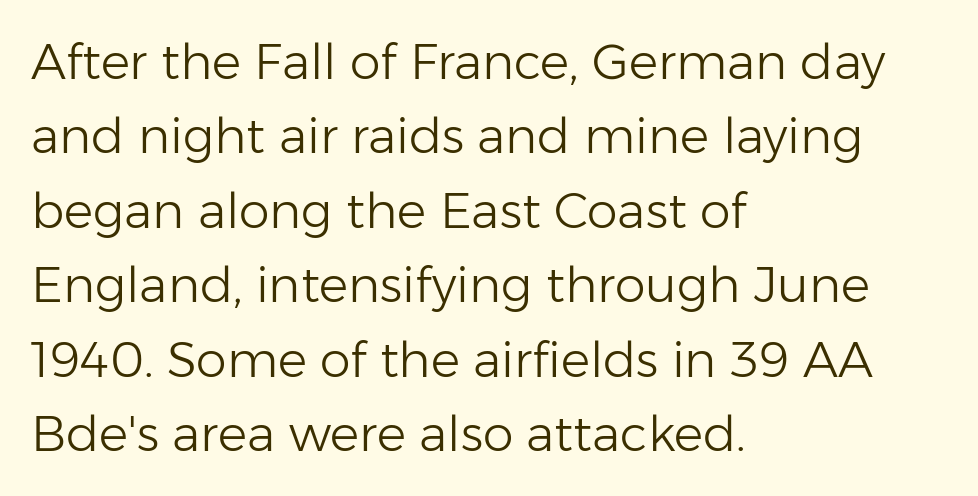
Q: Is the text bold? A: No.
Q: Is the text italic (slanted)? A: No, it is upright.
Q: Is the typeface a serif or a sans-serif typeface? A: Sans-serif.
Q: Is the text underlined? A: No.
Q: How is the paragraph aligned? A: Left-aligned.
Q: Is the spacing between letters normal or unusually wide? A: Normal.
Q: Is the spacing between lines tight, normal or loose? A: Normal.
Q: Width (condensed, normal, or wide)? A: Normal.
Q: Stroke contrast? A: Low.
Q: x-height? A: Medium.
Q: Monospaced? A: No.
